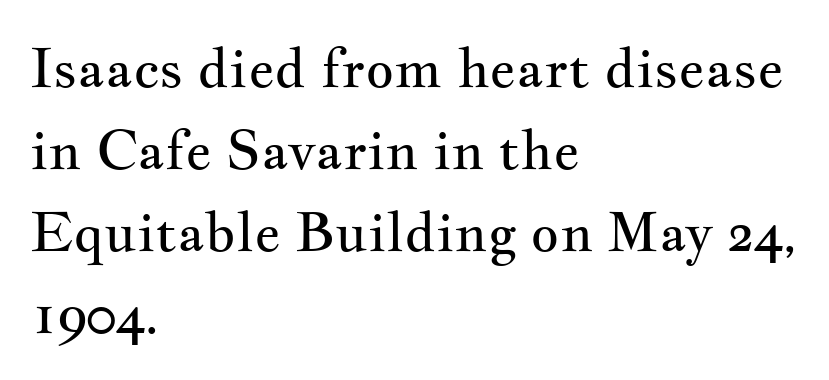
Typeset ragged right — the left edge is the straight one. This is serif lettering, the kind often seen in printed books. A typesetter would call this leading conventional body-copy spacing. Standard letterfit; no display-style spreading of the glyphs. Descenders hang freely into open space.
